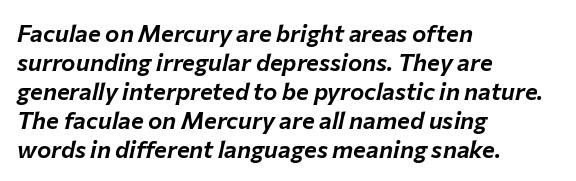
The image shows 24 px text type, italic (leaning right); set left-aligned, line spacing 1.21x, normal letter spacing, not underlined.
